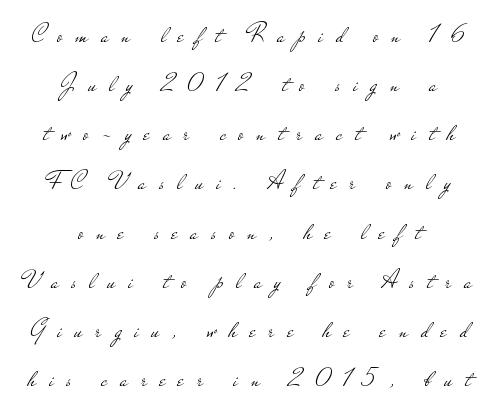
The image shows 26 px text type; set centered, line spacing 1.89x, unusually wide letter spacing (+0.49 em), not underlined.
